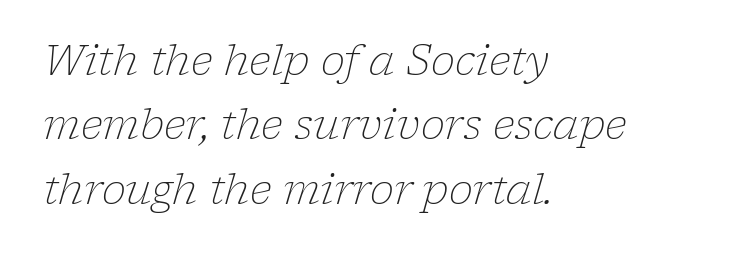
The image shows 41 px light serif type, italic (leaning right); set left-aligned, normal line spacing (1.57x), normal letter spacing, not underlined; low stroke contrast and a medium x-height.
